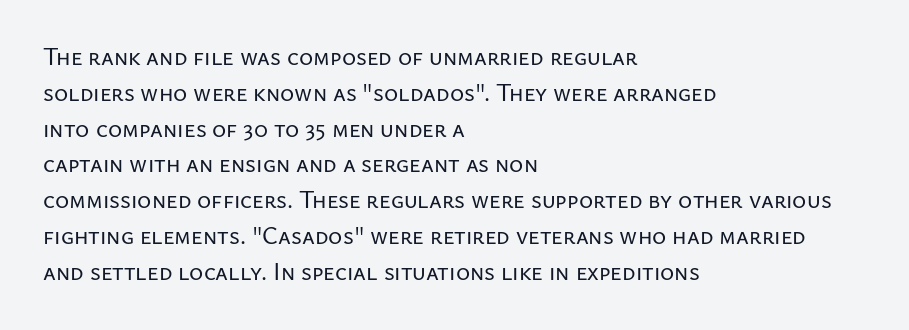
{"italic": "no", "underline": "no", "align": "left", "line_spacing": "normal", "line_spacing_ratio": 1.49, "letter_spacing": "normal", "letter_spacing_em": 0.0, "glyph_px": 24}
